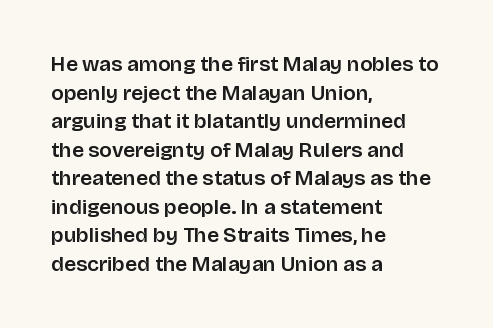
Q: Is the text italic (slanted)? A: No, it is upright.
Q: Is the text underlined? A: No.
Q: How is the paragraph aligned? A: Left-aligned.
Q: Is the spacing between letters normal or unusually wide? A: Normal.
Q: Is the spacing between lines tight, normal or loose? A: Normal.
